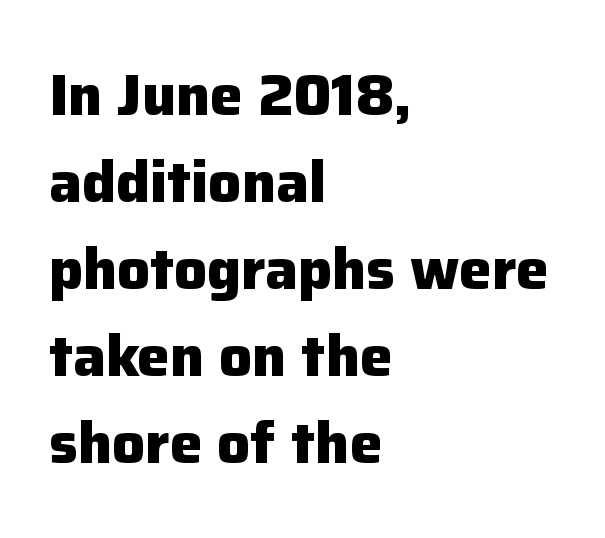
Q: Is the text bold? A: Yes.
Q: Is the text italic (slanted)? A: No, it is upright.
Q: Is the typeface a serif or a sans-serif typeface? A: Sans-serif.
Q: Is the text underlined? A: No.
Q: How is the paragraph aligned? A: Left-aligned.
Q: Is the spacing between letters normal or unusually wide? A: Normal.
Q: Is the spacing between lines tight, normal or loose? A: Normal.
Q: Width (condensed, normal, or wide)? A: Normal.
Q: Stroke contrast? A: Low.
Q: x-height? A: Medium.
Q: Monospaced? A: No.
